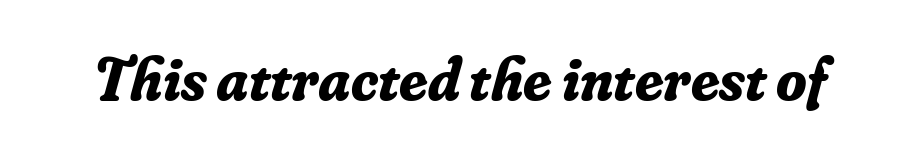
{"serif": "yes", "italic": "yes", "lean": "right", "slant_degrees": 16, "bold": "yes", "weight": "bold", "width": "normal", "stroke_contrast": "low", "x_height": "small", "monospaced": "no", "underline": "no", "letter_spacing": "normal", "letter_spacing_em": 0.0, "glyph_px": 62}
